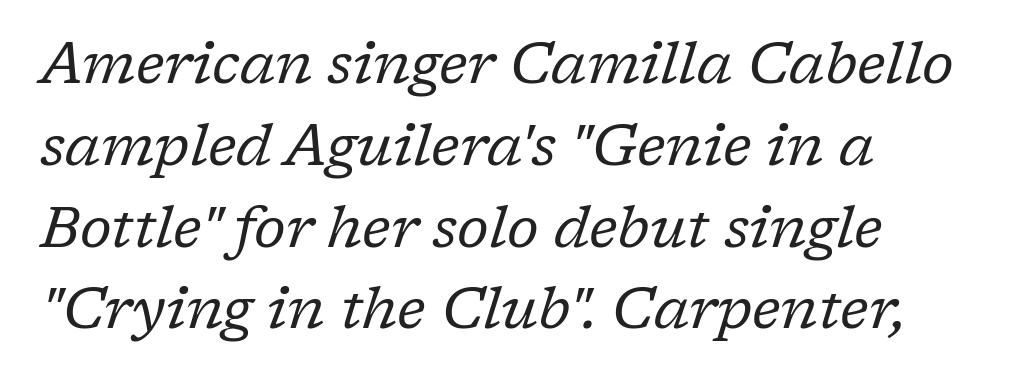
Designer's note — italics engaged. The typesetting does not lean heavy: it is not bold. Is this a fixed-width face? No — the glyphs have proportional, varying widths. A serif font was chosen for this passage. Leftover space on each line is placed entirely after the last word. Each row of text sits above clean, open space.
